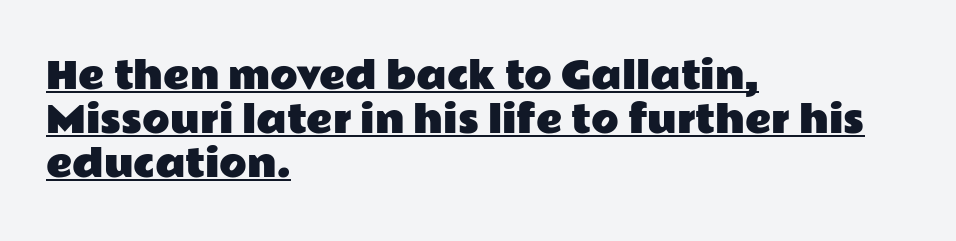
{"serif": "no", "italic": "no", "width": "wide", "stroke_contrast": "low", "x_height": "medium", "monospaced": "no", "underline": "yes", "align": "left", "line_spacing_ratio": 1.22, "letter_spacing": "normal", "letter_spacing_em": 0.0, "glyph_px": 36}
